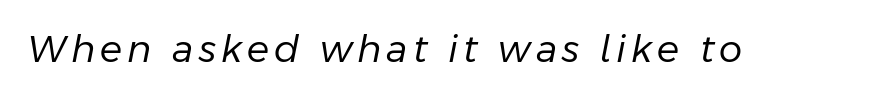
{"italic": "yes", "lean": "right", "slant_degrees": 11, "bold": "no", "weight": "regular", "width": "normal", "stroke_contrast": "low", "x_height": "medium", "monospaced": "no", "underline": "no", "glyph_px": 37}
